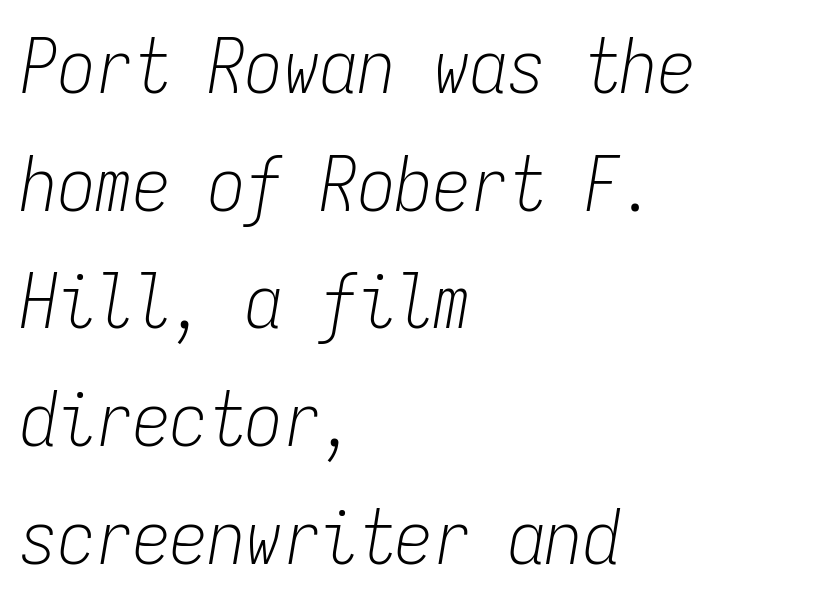
Q: Is the text bold? A: No.
Q: Is the text italic (slanted)? A: Yes, it leans right by about 9 degrees.
Q: Is the text underlined? A: No.
Q: How is the paragraph aligned? A: Left-aligned.
Q: Is the spacing between letters normal or unusually wide? A: Normal.
Q: Is the spacing between lines tight, normal or loose? A: Normal.
Q: Width (condensed, normal, or wide)? A: Condensed.
Q: Stroke contrast? A: Low.
Q: x-height? A: Medium.
Q: Monospaced? A: Yes.
